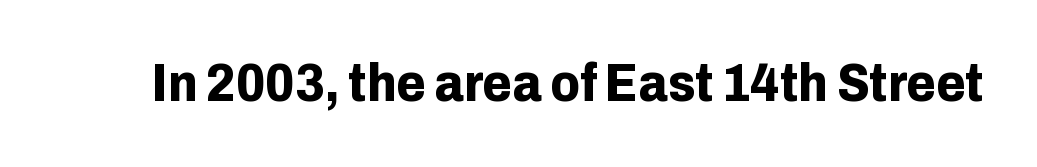
The image shows 53 px bold sans-serif type, upright; set normal letter spacing, not underlined; low stroke contrast and a medium x-height.
